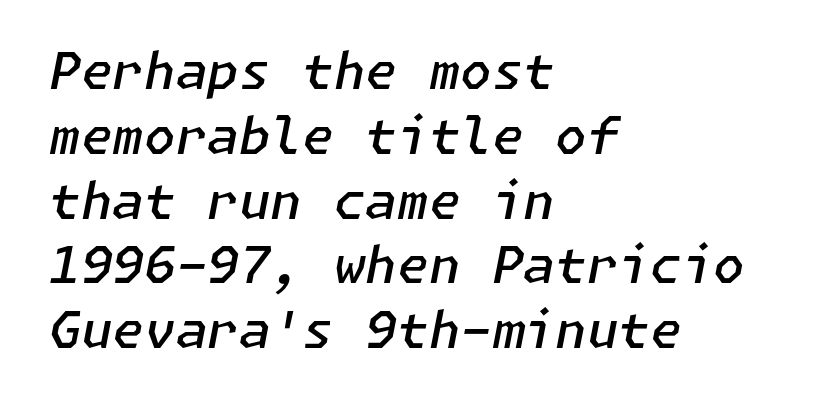
Each row of text sits above clean, open space. The rag falls on the right side of this text block. The letters sit at their default tracking, neither squeezed nor spread. Students, this is semibold: more ink than regular, less than bold.
